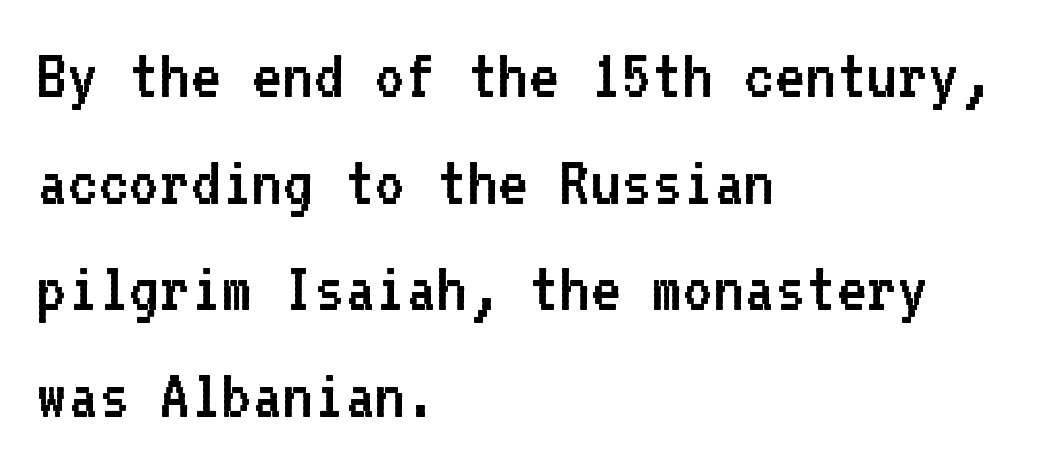
Clear beneath every line of the passage. Is the type heavy? It reads as light-to-regular instead. This sample has the even, mechanical cadence of fixed-width lettering. The rendering uses a moderate line-height, typical for paragraphs.
